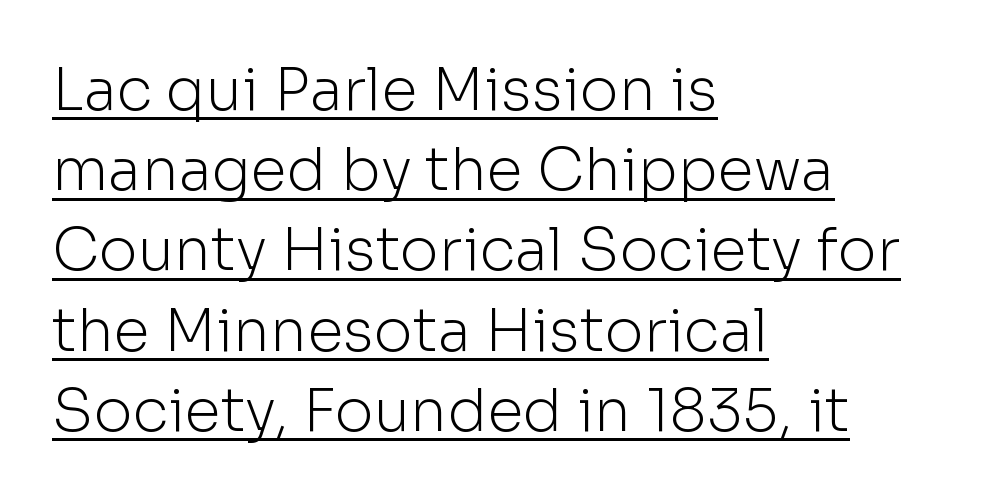
Nope, no serifs anywhere on these letters. Is the type heavy? It reads as light-to-regular instead. Posture: straight, roman, zero tilt. This sample keeps an unexceptional amount of space between lines. Quick note: underline on. Standard letterfit; no display-style spreading of the glyphs.
